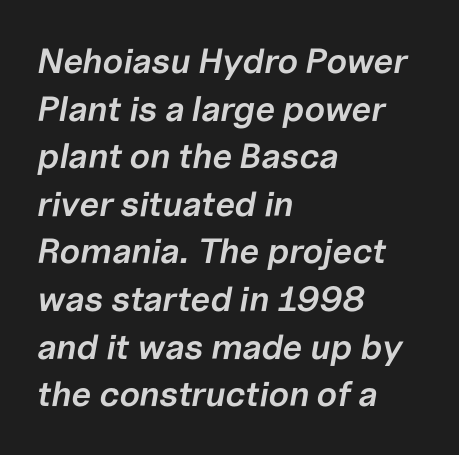
Q: Is the text bold? A: Semi-bold.
Q: Is the text italic (slanted)? A: Yes, it leans right by about 10 degrees.
Q: Is the text underlined? A: No.
Q: How is the paragraph aligned? A: Left-aligned.
Q: Is the spacing between letters normal or unusually wide? A: Normal.
Q: Is the spacing between lines tight, normal or loose? A: Normal.
Q: Width (condensed, normal, or wide)? A: Normal.
Q: Stroke contrast? A: Low.
Q: x-height? A: Medium.
Q: Monospaced? A: No.
